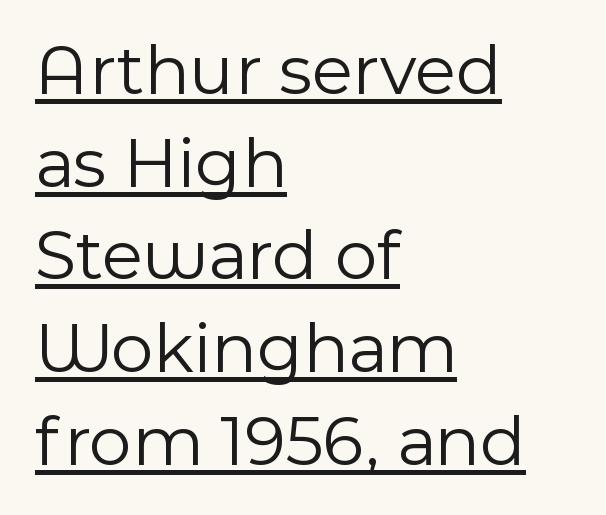
The image shows 73 px light sans-serif type, upright; set left-aligned, normal line spacing (1.27x), normal letter spacing, underlined; a medium x-height.
